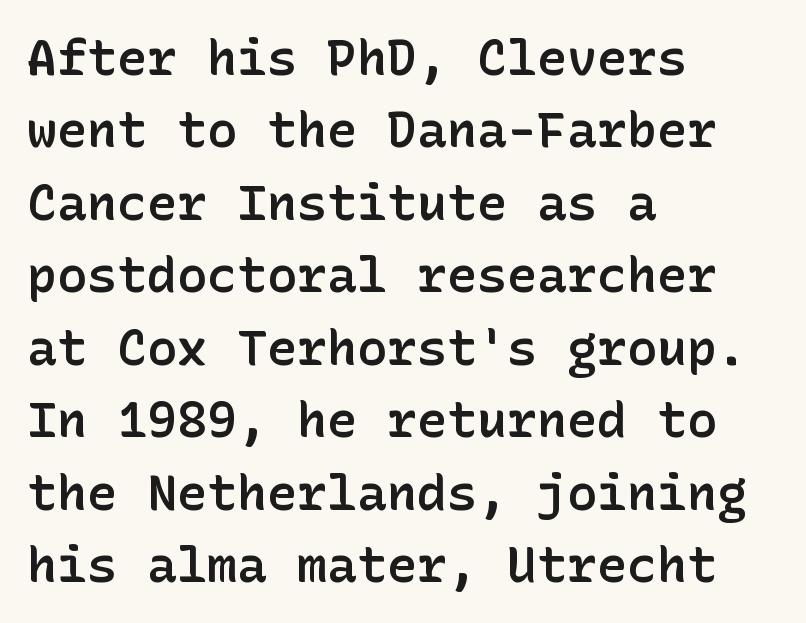
{"serif": "no", "italic": "no", "bold": "semi", "weight": "semibold", "width": "normal", "stroke_contrast": "low", "x_height": "medium", "underline": "no", "align": "left", "line_spacing": "normal", "line_spacing_ratio": 1.45, "letter_spacing": "normal", "letter_spacing_em": 0.0, "glyph_px": 50}
